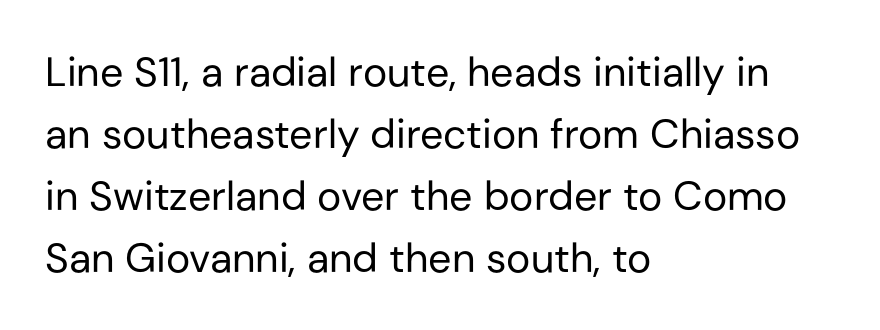
Characters follow at the spacing the type designer built in. What's the leading like? Ordinary, nothing unusual. Descenders hang freely into open space. Each letter's strokes conclude bluntly, with no projecting serifs. The compositor pushed each line to the left boundary. Character widths vary here, with narrow letters taking less room than wide ones.
